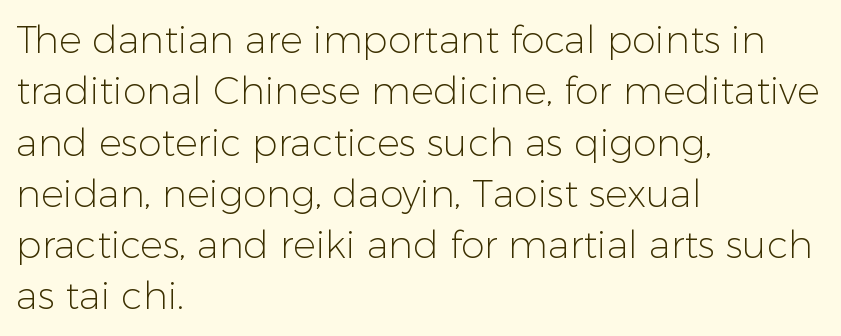
The image shows 38 px light sans-serif type, upright; set left-aligned, normal line spacing (1.35x), normal letter spacing, not underlined; low stroke contrast and a medium x-height.
